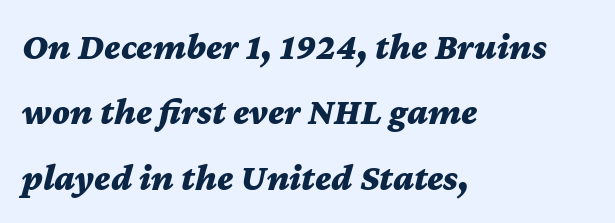
The image shows 37 px bold, wide type, italic (leaning right); set left-aligned, line spacing 1.77x, normal letter spacing, not underlined; medium stroke contrast and a medium x-height.
